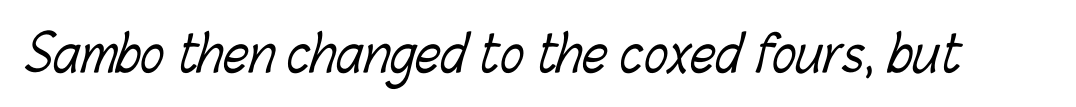
The typeface has the unassuming heft of standard copy or less. The horizontal fit of the characters is conventional and even. The face used here is proportionally spaced, like ordinary book or web type. The string is rendered with underlining switched off.
